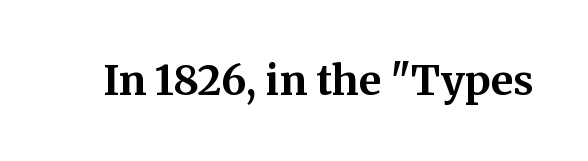
{"serif": "yes", "italic": "no", "bold": "yes", "weight": "bold", "width": "normal", "stroke_contrast": "medium", "x_height": "medium", "monospaced": "no", "underline": "no", "letter_spacing": "normal", "letter_spacing_em": 0.0, "glyph_px": 41}
